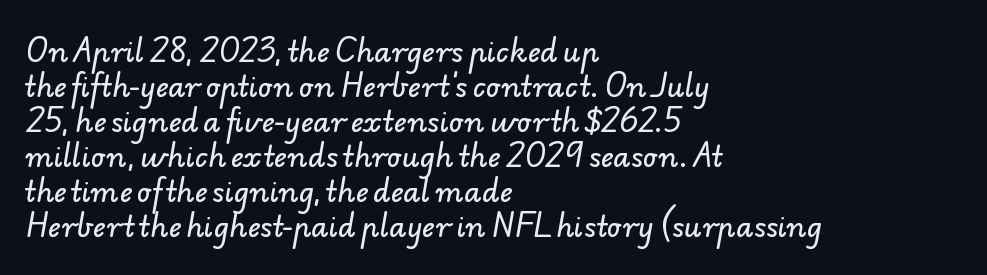
Letter spacing: default. The vertical gap from one line to the next is medium. Note: no serifs on the glyphs. Do the characters align in a grid? No, the font is proportional.
